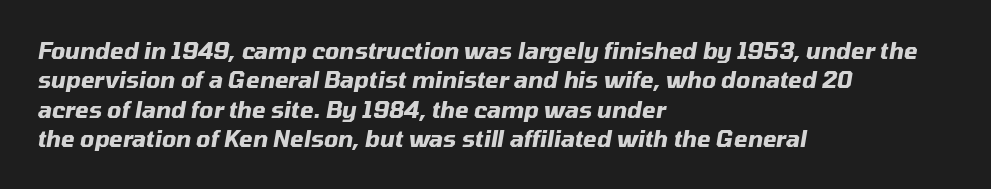
The image shows 22 px bold type, italic (leaning right); set left-aligned, normal line spacing (1.33x), normal letter spacing, not underlined.
